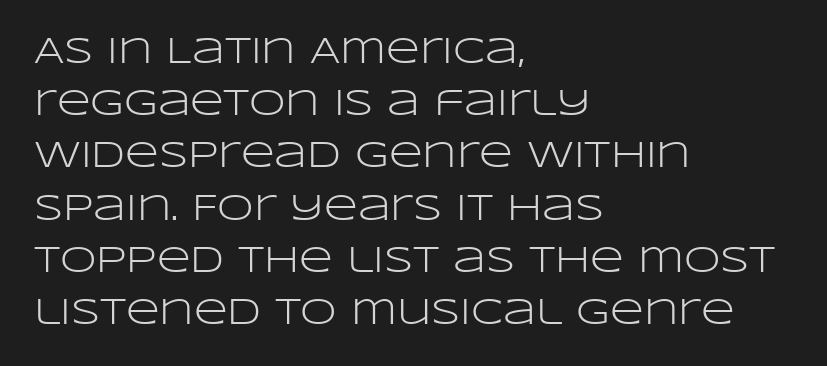
{"serif": "no", "italic": "no", "bold": "no", "weight": "light", "width": "wide", "stroke_contrast": "low", "x_height": "large", "monospaced": "no", "underline": "no", "align": "left", "line_spacing": "normal", "line_spacing_ratio": 1.41, "letter_spacing": "normal", "letter_spacing_em": 0.0, "glyph_px": 37}
